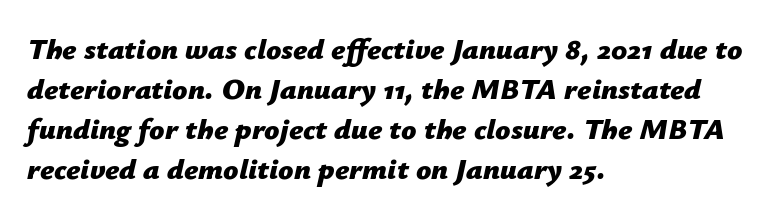
Q: Is the text bold? A: Yes.
Q: Is the text italic (slanted)? A: Yes, it leans right by about 12 degrees.
Q: Is the text underlined? A: No.
Q: How is the paragraph aligned? A: Left-aligned.
Q: Is the spacing between letters normal or unusually wide? A: Normal.
Q: Is the spacing between lines tight, normal or loose? A: Normal.
Q: Width (condensed, normal, or wide)? A: Normal.
Q: Stroke contrast? A: Low.
Q: x-height? A: Medium.
Q: Monospaced? A: No.
